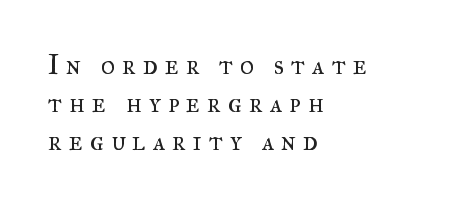
{"italic": "no", "bold": "no", "underline": "no", "align": "left", "line_spacing": "normal", "line_spacing_ratio": 1.41, "letter_spacing": "wide", "letter_spacing_em": 0.25, "glyph_px": 27}
